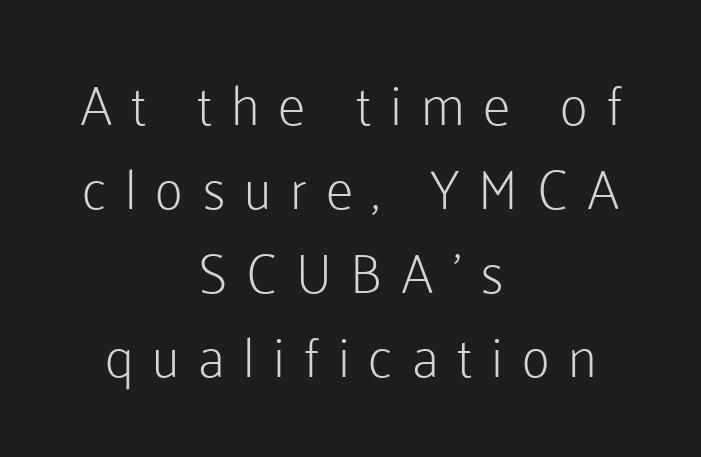
Q: Is the text bold? A: No.
Q: Is the text italic (slanted)? A: No, it is upright.
Q: Is the typeface a serif or a sans-serif typeface? A: Sans-serif.
Q: Is the text underlined? A: No.
Q: How is the paragraph aligned? A: Centered.
Q: Is the spacing between letters normal or unusually wide? A: Unusually wide.
Q: Is the spacing between lines tight, normal or loose? A: Normal.
Q: Width (condensed, normal, or wide)? A: Normal.
Q: Stroke contrast? A: Low.
Q: x-height? A: Medium.
Q: Monospaced? A: No.
